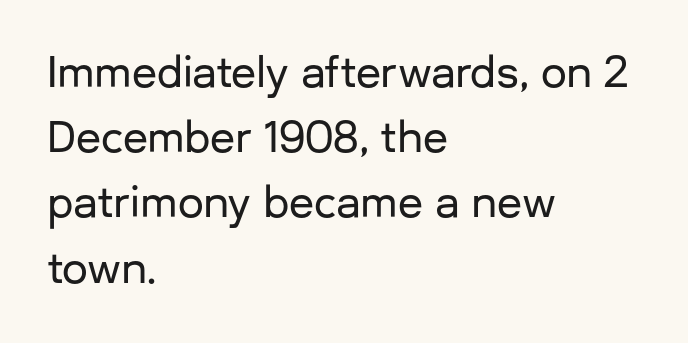
Tall strokes in this sample are plumb rather than angled. Does the leading feel generous? No, just average. Character widths vary here, with narrow letters taking less room than wide ones. Caption: multi-line text, flush left, ragged right. Lines of text with bare space underneath.
